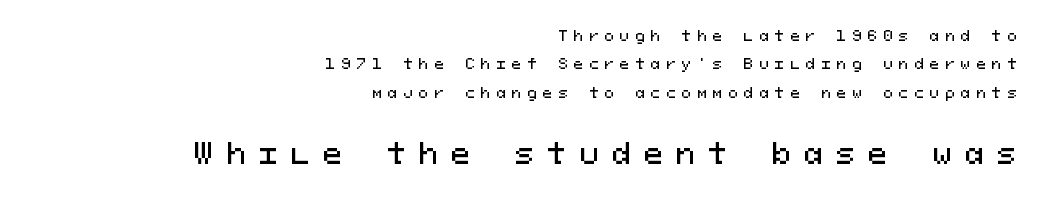
Q: Is the text italic (slanted)? A: No, it is upright.
Q: Is the typeface a serif or a sans-serif typeface? A: Sans-serif.
Q: Is the text underlined? A: No.
Q: How is the paragraph aligned? A: Right-aligned.
Q: Is the spacing between letters normal or unusually wide? A: Unusually wide.
Q: Is the spacing between lines tight, normal or loose? A: Loose.
Q: Which block of text is set in a larger size, the first (top) or the second (bottom)? A: The second (bottom) one.
Q: Width (condensed, normal, or wide)? A: Normal.
Q: Stroke contrast? A: Medium.
Q: x-height? A: Medium.
Q: Monospaced? A: Yes.
